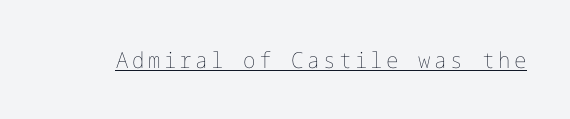
{"italic": "no", "bold": "no", "underline": "yes", "glyph_px": 22}
